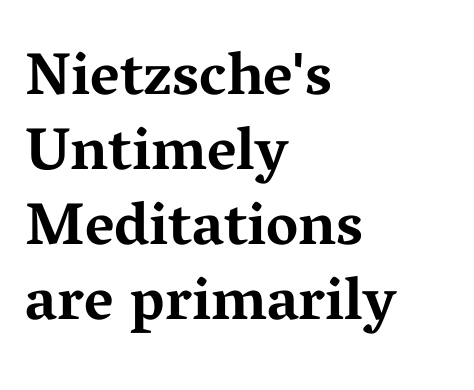
The image shows 60 px bold, wide serif type, upright; set left-aligned, normal line spacing (1.25x), normal letter spacing, not underlined; medium stroke contrast and a medium x-height.
